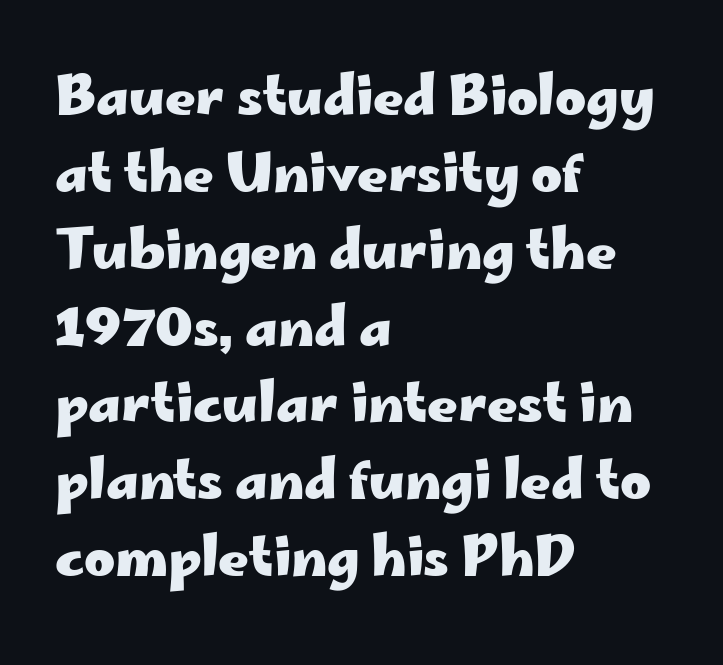
The image shows 53 px heavy, wide sans-serif type, upright; set left-aligned, normal line spacing (1.45x), normal letter spacing, not underlined; low stroke contrast and a small x-height.
